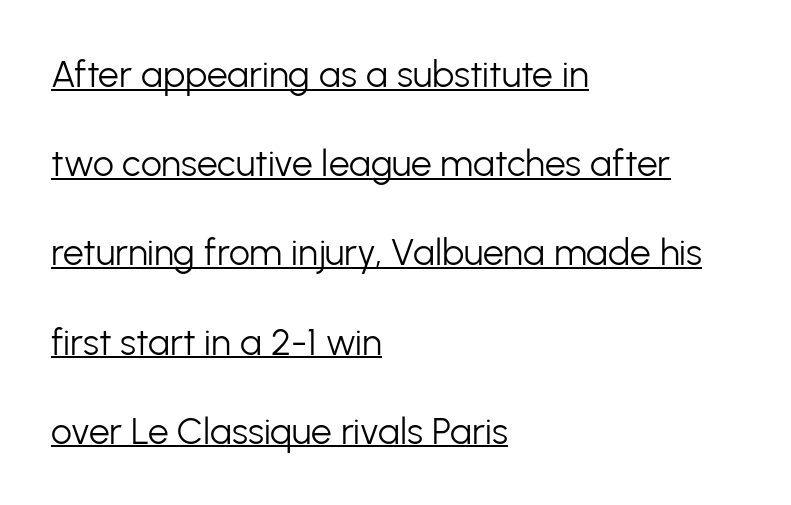
{"serif": "no", "italic": "no", "bold": "no", "weight": "light", "width": "normal", "stroke_contrast": "low", "x_height": "medium", "monospaced": "no", "underline": "yes", "align": "left", "line_spacing": "loose", "line_spacing_ratio": 2.41, "letter_spacing": "normal", "letter_spacing_em": 0.0, "glyph_px": 37}
